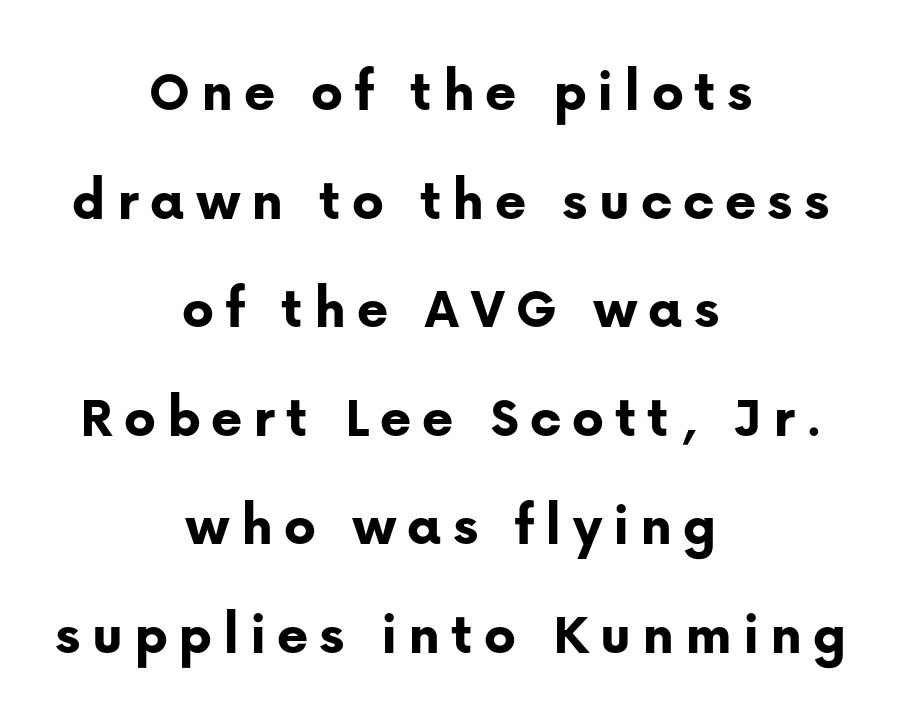
Q: Is the text bold? A: Yes.
Q: Is the text italic (slanted)? A: No, it is upright.
Q: Is the typeface a serif or a sans-serif typeface? A: Sans-serif.
Q: Is the text underlined? A: No.
Q: How is the paragraph aligned? A: Centered.
Q: Width (condensed, normal, or wide)? A: Normal.
Q: Stroke contrast? A: Low.
Q: x-height? A: Medium.
Q: Monospaced? A: No.
